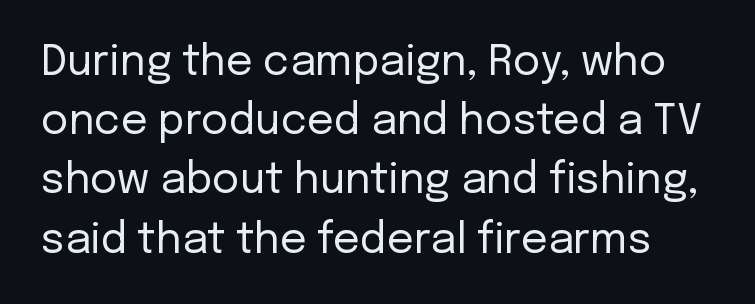
Q: Is the text bold? A: No.
Q: Is the text italic (slanted)? A: No, it is upright.
Q: Is the typeface a serif or a sans-serif typeface? A: Sans-serif.
Q: Is the text underlined? A: No.
Q: Is the spacing between letters normal or unusually wide? A: Normal.
Q: Is the spacing between lines tight, normal or loose? A: Normal.
Q: Width (condensed, normal, or wide)? A: Normal.
Q: Stroke contrast? A: Low.
Q: x-height? A: Medium.
Q: Monospaced? A: No.
